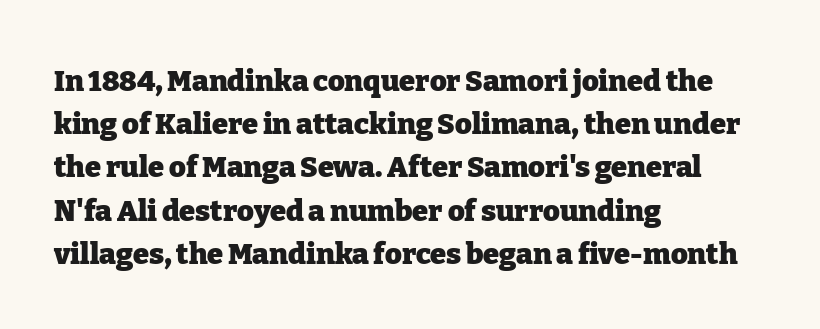
Q: Is the text bold? A: Yes.
Q: Is the text italic (slanted)? A: No, it is upright.
Q: Is the typeface a serif or a sans-serif typeface? A: Serif.
Q: Is the text underlined? A: No.
Q: How is the paragraph aligned? A: Left-aligned.
Q: Is the spacing between letters normal or unusually wide? A: Normal.
Q: Is the spacing between lines tight, normal or loose? A: Normal.
Q: Width (condensed, normal, or wide)? A: Normal.
Q: Stroke contrast? A: Low.
Q: x-height? A: Medium.
Q: Monospaced? A: No.
